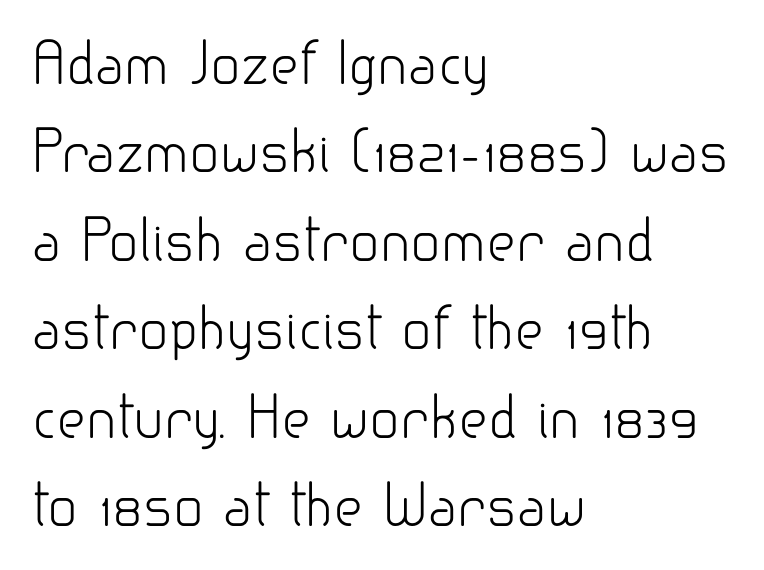
{"serif": "no", "italic": "no", "bold": "no", "weight": "light", "width": "normal", "stroke_contrast": "low", "x_height": "small", "monospaced": "no", "underline": "no", "align": "left", "line_spacing": "normal", "line_spacing_ratio": 1.58, "letter_spacing": "normal", "letter_spacing_em": 0.0, "glyph_px": 56}
